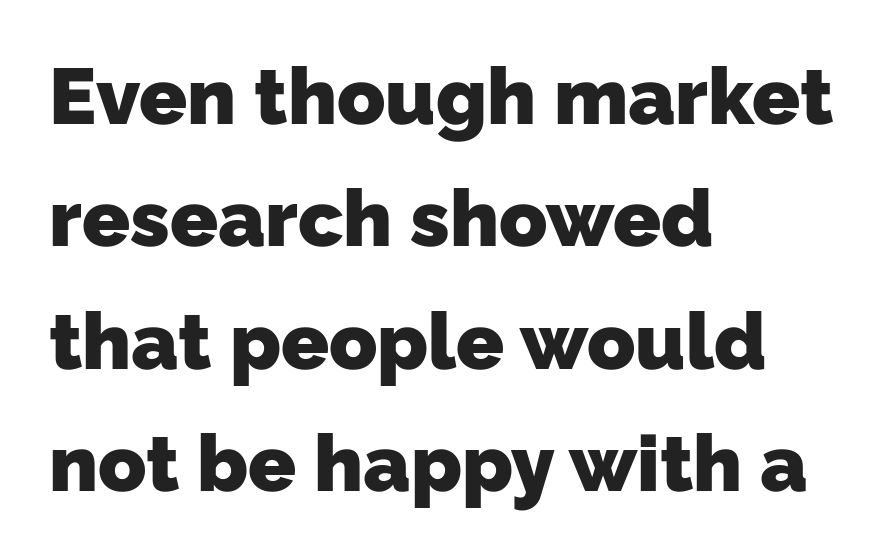
{"serif": "no", "bold": "yes", "weight": "heavy", "width": "normal", "stroke_contrast": "low", "x_height": "medium", "monospaced": "no", "underline": "no", "align": "left", "line_spacing": "normal", "line_spacing_ratio": 1.55, "letter_spacing": "normal", "letter_spacing_em": 0.0, "glyph_px": 79}
